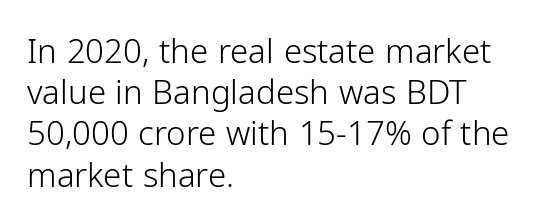
Q: Is the text bold? A: No.
Q: Is the text italic (slanted)? A: No, it is upright.
Q: Is the typeface a serif or a sans-serif typeface? A: Sans-serif.
Q: Is the text underlined? A: No.
Q: How is the paragraph aligned? A: Left-aligned.
Q: Is the spacing between letters normal or unusually wide? A: Normal.
Q: Is the spacing between lines tight, normal or loose? A: Normal.
Q: Width (condensed, normal, or wide)? A: Normal.
Q: Stroke contrast? A: Low.
Q: x-height? A: Medium.
Q: Monospaced? A: No.
